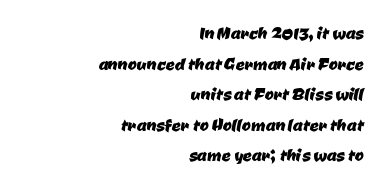
Q: Is the text underlined? A: No.
Q: How is the paragraph aligned? A: Right-aligned.
Q: Is the spacing between letters normal or unusually wide? A: Normal.
Q: Is the spacing between lines tight, normal or loose? A: Normal.
